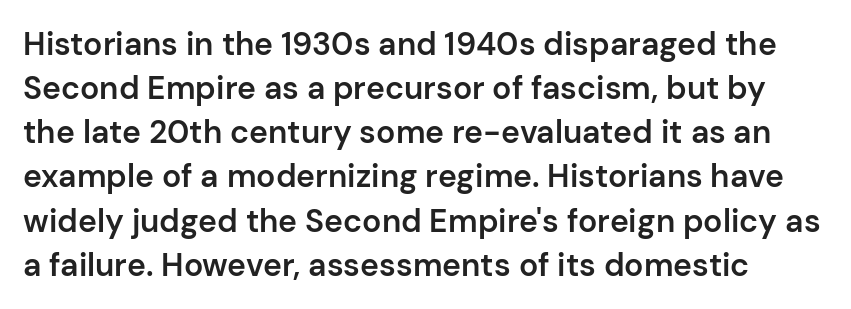
{"serif": "no", "italic": "no", "bold": "semi", "weight": "semibold", "width": "normal", "stroke_contrast": "low", "x_height": "medium", "monospaced": "no", "underline": "no", "line_spacing": "normal", "line_spacing_ratio": 1.38, "letter_spacing": "normal", "letter_spacing_em": 0.0, "glyph_px": 32}
